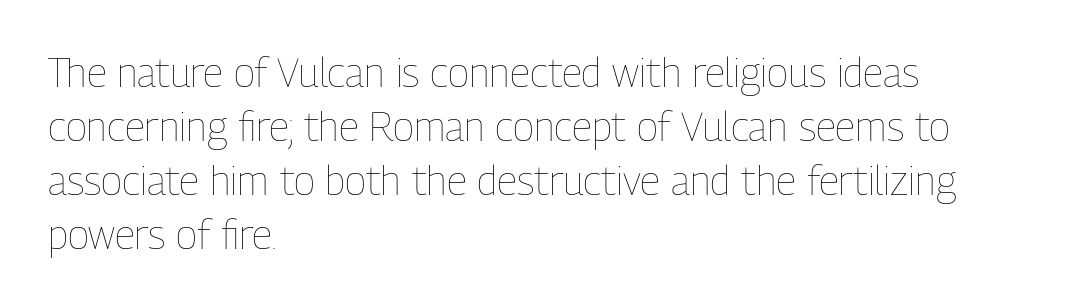
Spacing between characters is what you'd get straight out of the box. Words float on clear page, feet unadorned. Posture: upright roman. The strokes are not fattened; the text isn't bold. Typeset ragged right — the left edge is the straight one.
